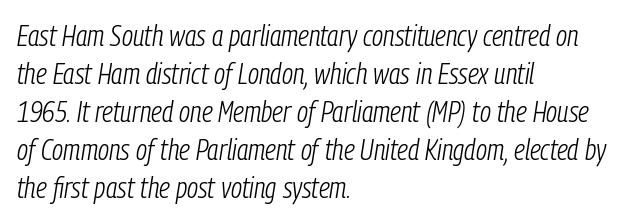
Q: Is the text bold? A: No.
Q: Is the text italic (slanted)? A: Yes, it leans right by about 9 degrees.
Q: Is the text underlined? A: No.
Q: How is the paragraph aligned? A: Left-aligned.
Q: Is the spacing between letters normal or unusually wide? A: Normal.
Q: Is the spacing between lines tight, normal or loose? A: Normal.
Q: Width (condensed, normal, or wide)? A: Condensed.
Q: Stroke contrast? A: Low.
Q: x-height? A: Medium.
Q: Monospaced? A: No.
